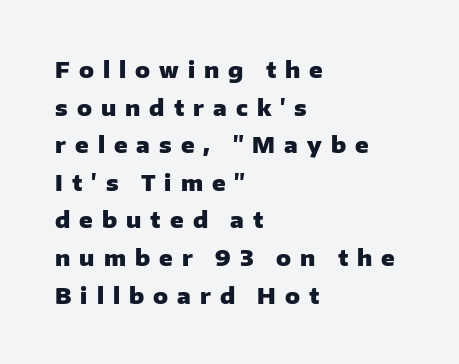
Glance below the letters and you will spot only blank space. One-word summary of the alignment: left. Bold? Absolutely — the strokes are thick and heavy. The type is letterspaced generously, with wide tracking.
